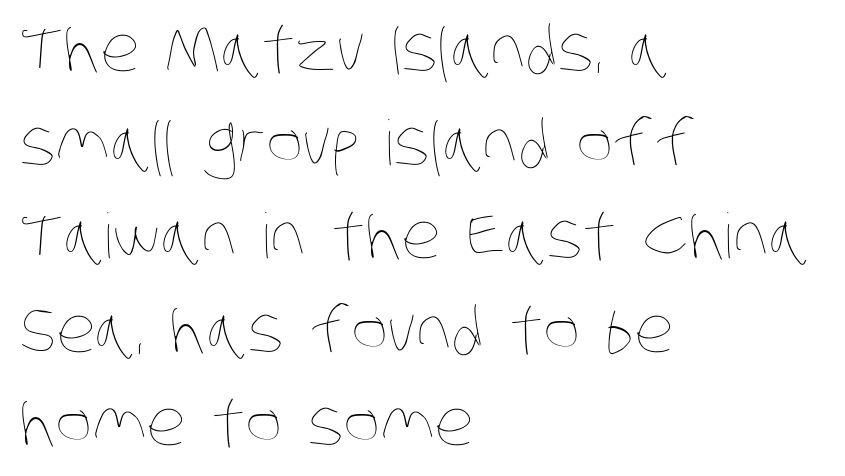
Q: Is the text bold? A: No.
Q: Is the text underlined? A: No.
Q: How is the paragraph aligned? A: Left-aligned.
Q: Is the spacing between letters normal or unusually wide? A: Normal.
Q: Is the spacing between lines tight, normal or loose? A: Normal.
Q: Width (condensed, normal, or wide)? A: Condensed.
Q: Stroke contrast? A: Low.
Q: x-height? A: Large.
Q: Monospaced? A: No.
